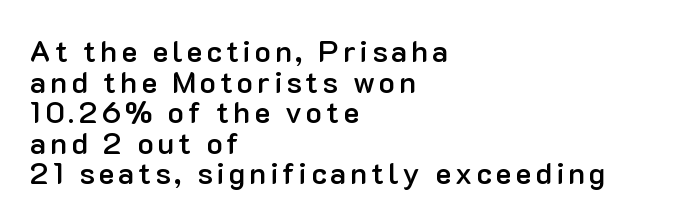
Rows of type sit shoulder to shoulder in the vertical direction. Any mark beneath the type? The region is blank. Do the characters align in a grid? No, the font is proportional. Nothing sits at the stroke ends, so this counts as sans-serif.
